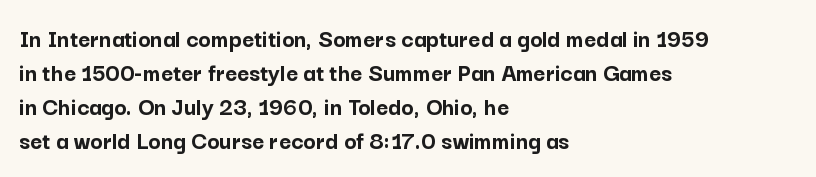
The image shows 26 px bold type, upright; set left-aligned, normal line spacing (1.31x), normal letter spacing, not underlined.
